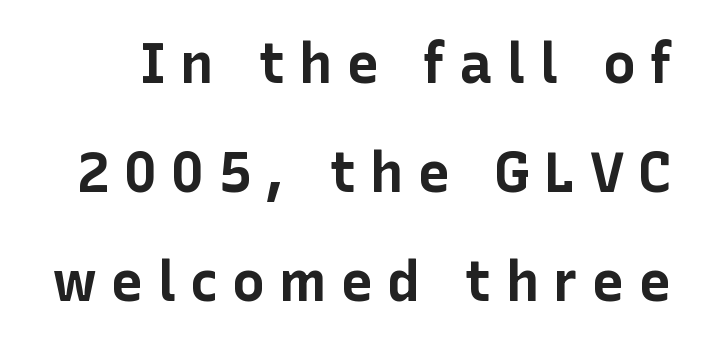
A bare baseline throughout the passage. Compared with an ordinary text face, these strokes are far heavier — a full bold. You could fit nearly another row in the gap between these rows. In terms of letterform style, serifs are entirely absent. Tracking here is generous; glyphs stand well apart from one another. The face used here is proportionally spaced, like ordinary book or web type.
